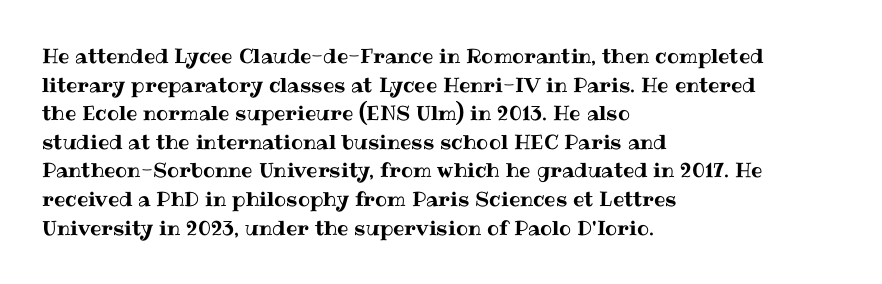
The image shows 20 px text type, upright; set left-aligned, normal line spacing (1.43x), normal letter spacing, not underlined.
